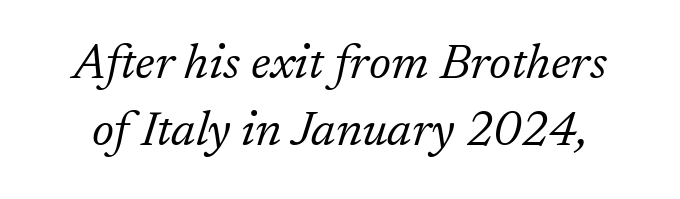
{"serif": "yes", "italic": "yes", "lean": "right", "slant_degrees": 17, "bold": "no", "weight": "light", "width": "normal", "stroke_contrast": "low", "x_height": "medium", "monospaced": "no", "underline": "no", "line_spacing": "normal", "line_spacing_ratio": 1.36, "letter_spacing": "normal", "letter_spacing_em": 0.0, "glyph_px": 49}
